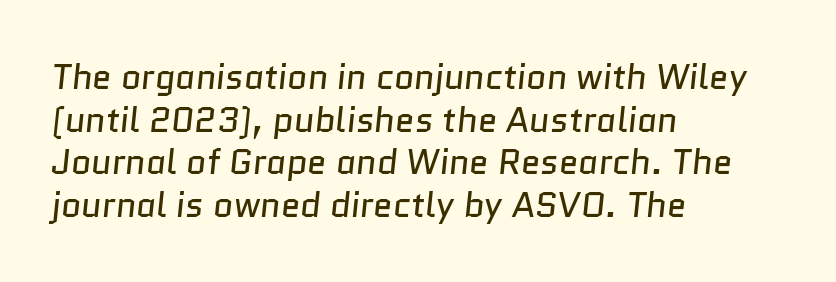
Descenders hang freely into open space. Observe the ordinary spacing: letters are neighbours, not strangers. Is the block centered? No — it sits flush against the left margin. Letterform terminals end flat and unadorned throughout the passage.
